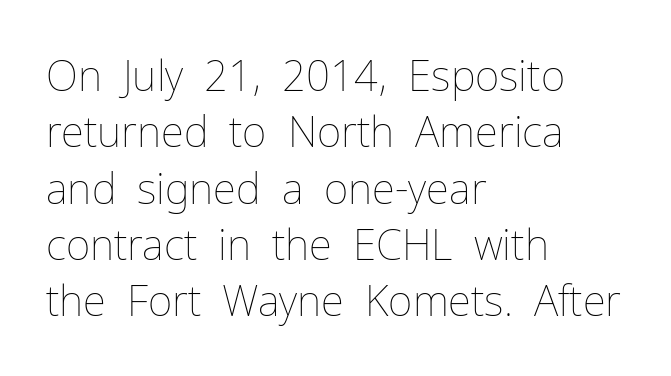
All the whitespace from short lines collects on the right. Baseline-to-baseline distance is the conventional proportion of letter height. The letterforms sit shoulder to shoulder at normal distance. The passage shown is typed in a proportional face where columns would drift. This sample uses an upright cut, with every glyph sitting square on the baseline.
